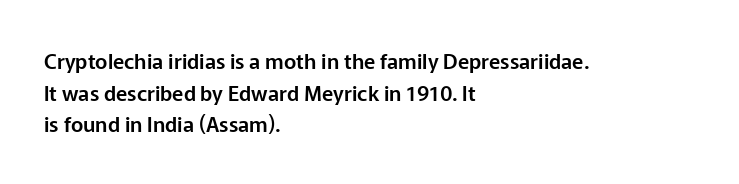
The image shows 21 px text type, upright; set left-aligned, normal line spacing (1.51x), normal letter spacing, not underlined.
